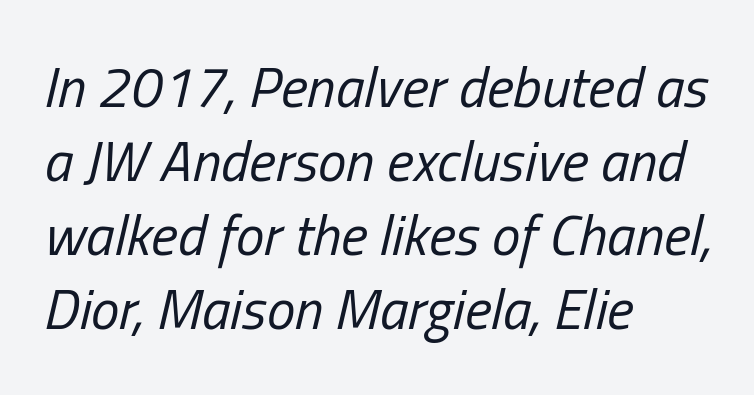
Proportional: the letters do not fall into vertical columns. The space directly below the letters is spotless. Each line starts at the same left margin while the right side varies. The cut favours lightness, reaching ordinary text weight at its darkest. Evenly set lines give the paragraph a standard silhouette.
